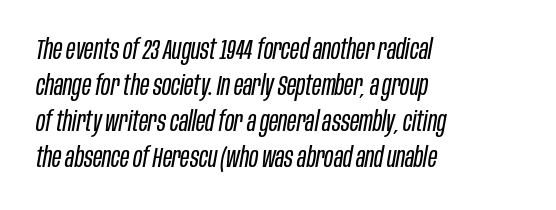
The string is rendered with underlining switched off. Layout note: lines flush left. Stems here are at most as thick as an everyday book face. The rendering uses natural spacing where letterforms have individual widths.
